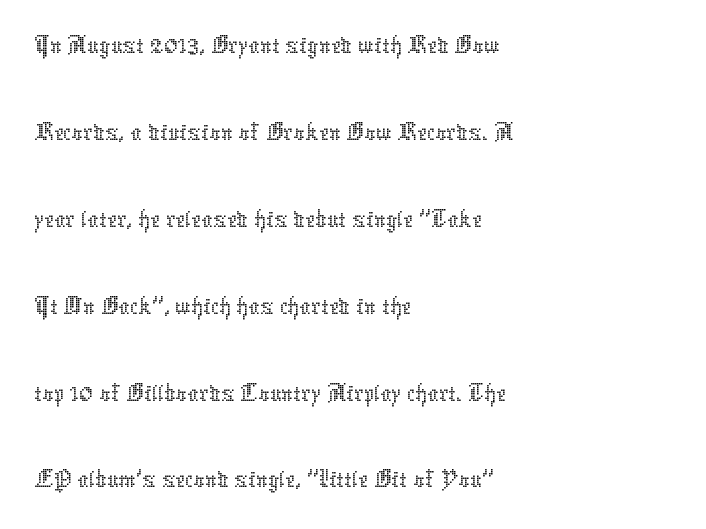
The image shows 55 px thin type, upright; set left-aligned, normal line spacing (1.58x), normal letter spacing, not underlined; low stroke contrast and a medium x-height.
